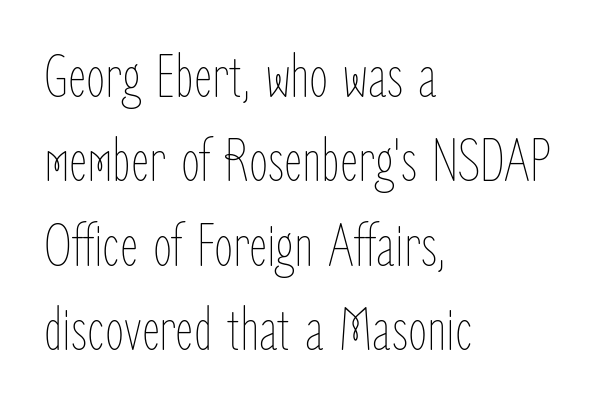
Ink coverage per letter is moderate at most. Horizontal bands of white between lines are of average thickness. Is there any slant? The stems are plumb. Between one letter and the next there's only the usual sliver of space.
